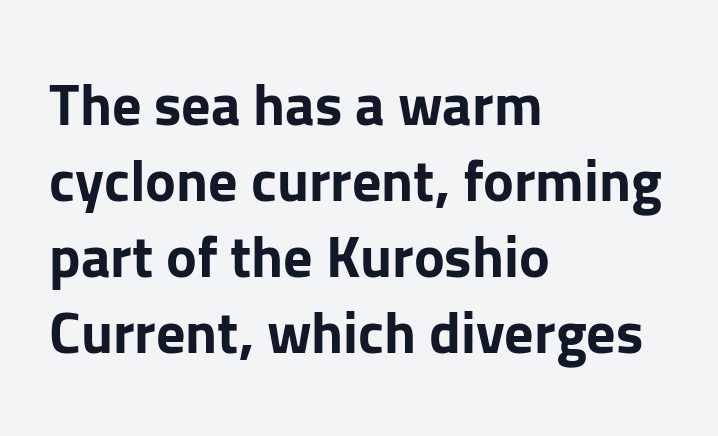
{"serif": "no", "italic": "no", "bold": "yes", "weight": "bold", "width": "normal", "stroke_contrast": "low", "x_height": "medium", "monospaced": "no", "underline": "no", "align": "left", "line_spacing": "normal", "line_spacing_ratio": 1.31, "letter_spacing": "normal", "letter_spacing_em": 0.0, "glyph_px": 58}
